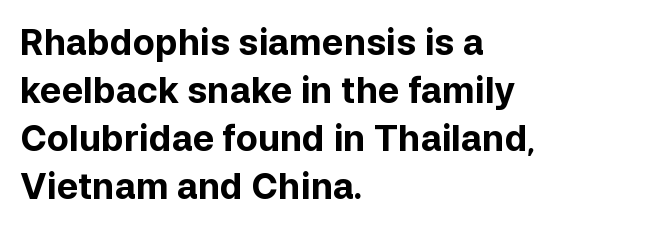
Check under the words: just untouched page. This sample uses a sans-serif face. The face used here has the dense, thick strokes of a bold. Character widths vary here, with narrow letters taking less room than wide ones. Line starts are locked; line ends wander. Evenly set lines give the paragraph a standard silhouette.
